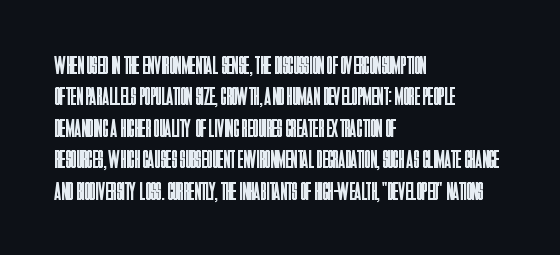
What stands out about the letter spacing? Nothing — it is the standard amount. The rendering anchors every line to the left-hand side. A light-to-regular cut is what we see here. Ordinary non-slanted type is in use.
